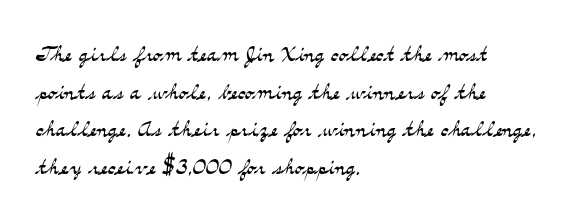
The image shows 29 px light, wide serif type; set left-aligned, normal line spacing (1.3x), normal letter spacing, not underlined; medium stroke contrast and a small x-height.
